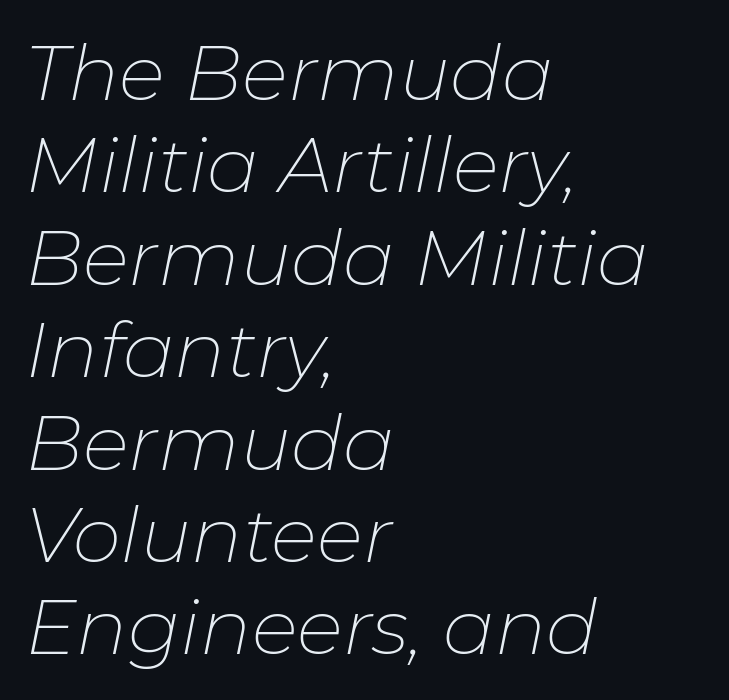
The image shows 77 px thin type, italic (leaning right); set left-aligned, line spacing 1.2x, normal letter spacing, not underlined; low stroke contrast and a medium x-height.
